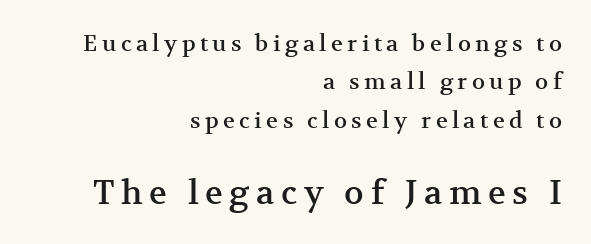
Q: Is the text italic (slanted)? A: No, it is upright.
Q: Is the typeface a serif or a sans-serif typeface? A: Serif.
Q: Is the text underlined? A: No.
Q: How is the paragraph aligned? A: Right-aligned.
Q: Is the spacing between letters normal or unusually wide? A: Unusually wide.
Q: Which block of text is set in a larger size, the first (top) or the second (bottom)? A: The second (bottom) one.
Q: Width (condensed, normal, or wide)? A: Normal.
Q: Stroke contrast? A: Medium.
Q: x-height? A: Medium.
Q: Monospaced? A: No.
